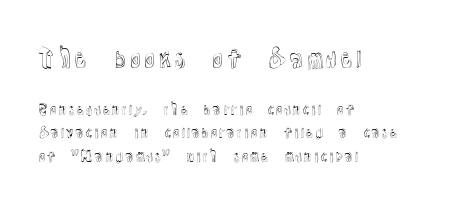
{"italic": "no", "underline": "no", "align": "left", "line_spacing": "normal", "line_spacing_ratio": 1.66, "letter_spacing": "normal", "letter_spacing_em": 0.0, "larger_block": "first", "size_ratio": 1.71, "glyph_px": 24}
